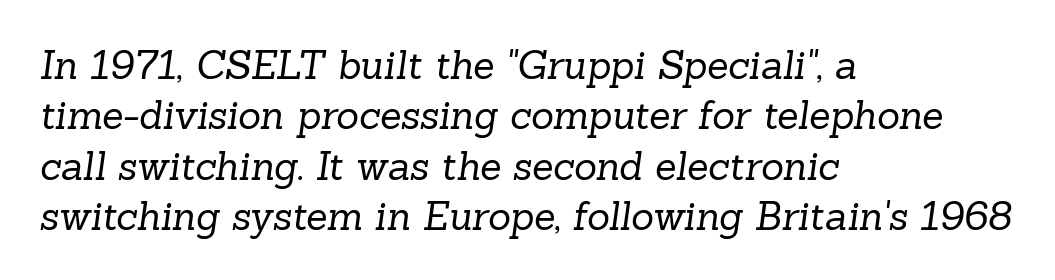
{"serif": "yes", "bold": "no", "weight": "regular", "width": "normal", "stroke_contrast": "low", "x_height": "medium", "monospaced": "no", "underline": "no", "align": "left", "line_spacing": "normal", "line_spacing_ratio": 1.29, "letter_spacing": "normal", "letter_spacing_em": 0.0, "glyph_px": 39}
